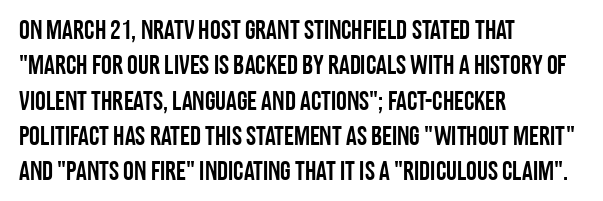
The image shows 27 px text type, upright; set left-aligned, normal line spacing (1.31x), normal letter spacing, not underlined.
